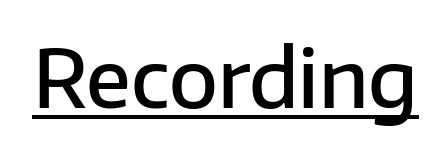
Firm but not heavy-handed strokes: this text is semibold. Students, note that the glyphs here touch the page at normal intervals. Stroke terminals: plain, sans-serif. This is the regular roman posture of the typeface.
